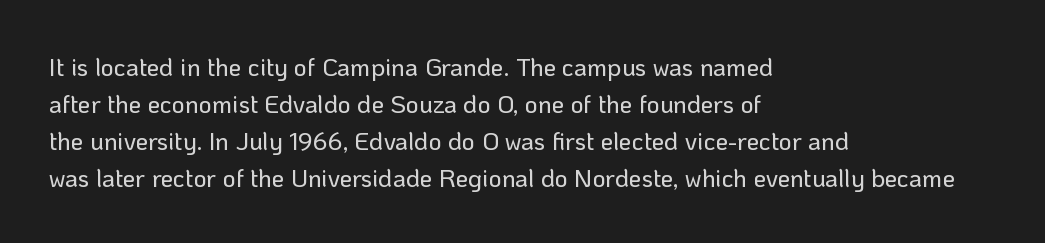
Q: Is the text italic (slanted)? A: No, it is upright.
Q: Is the text underlined? A: No.
Q: How is the paragraph aligned? A: Left-aligned.
Q: Is the spacing between letters normal or unusually wide? A: Normal.
Q: Is the spacing between lines tight, normal or loose? A: Normal.
